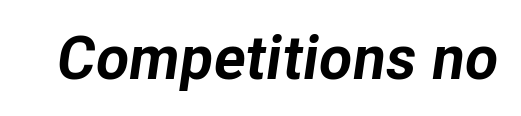
The zone under the glyphs is completely vacant. Varying glyph widths throughout — classic text-font behaviour. Compared with an ordinary text face, these strokes are far heavier — a full bold. Slant detected: the letters are inclined. No extra tracking has been applied to these lines.
